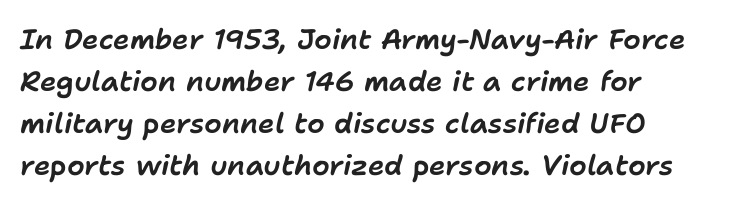
Q: Is the text italic (slanted)? A: Yes, it leans right by about 11 degrees.
Q: Is the text underlined? A: No.
Q: How is the paragraph aligned? A: Left-aligned.
Q: Is the spacing between letters normal or unusually wide? A: Normal.
Q: Is the spacing between lines tight, normal or loose? A: Normal.
Q: Width (condensed, normal, or wide)? A: Normal.
Q: Stroke contrast? A: Low.
Q: x-height? A: Medium.
Q: Monospaced? A: No.
